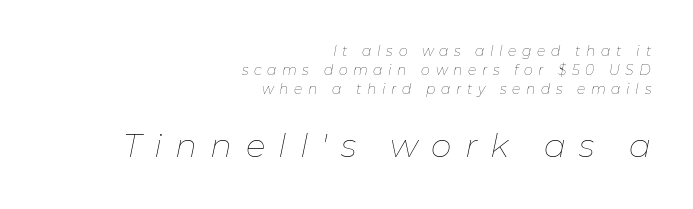
The image shows 33 px thin type, italic (leaning right); set right-aligned, normal line spacing (1.35x), unusually wide letter spacing (+0.4 em), not underlined; the second (bottom) block is 2.36x larger; low stroke contrast and a medium x-height.
